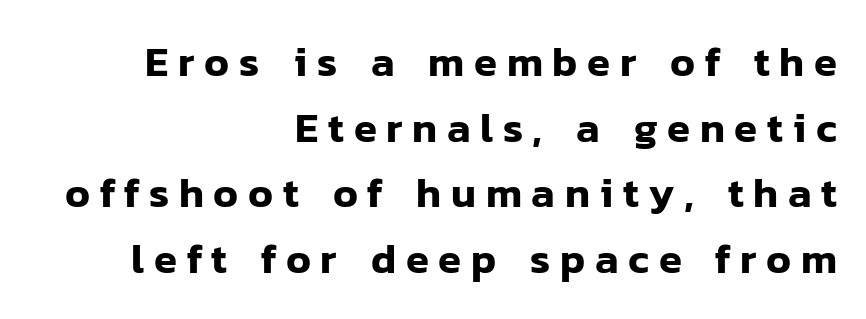
{"serif": "no", "italic": "no", "width": "normal", "stroke_contrast": "low", "x_height": "medium", "monospaced": "no", "underline": "no", "align": "right", "line_spacing": "normal", "line_spacing_ratio": 1.56, "letter_spacing": "wide", "letter_spacing_em": 0.23, "glyph_px": 42}
